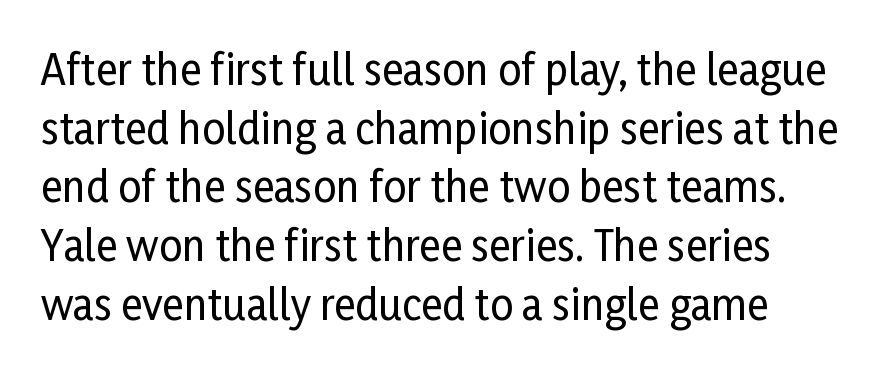
Q: Is the text italic (slanted)? A: No, it is upright.
Q: Is the typeface a serif or a sans-serif typeface? A: Sans-serif.
Q: Is the text underlined? A: No.
Q: How is the paragraph aligned? A: Left-aligned.
Q: Is the spacing between letters normal or unusually wide? A: Normal.
Q: Is the spacing between lines tight, normal or loose? A: Normal.
Q: Width (condensed, normal, or wide)? A: Condensed.
Q: Stroke contrast? A: Low.
Q: x-height? A: Medium.
Q: Monospaced? A: No.
